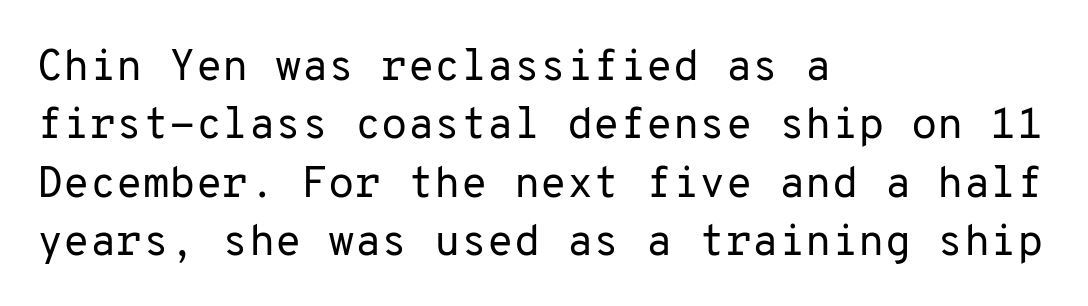
Ink coverage per letter is moderate at most. Fixed-width glyphs throughout — classic coding-font behaviour. Decoration check: the copy has no underline. The rows are spaced the way most documents space them. The line texture is even and compact thanks to regular tracking.
